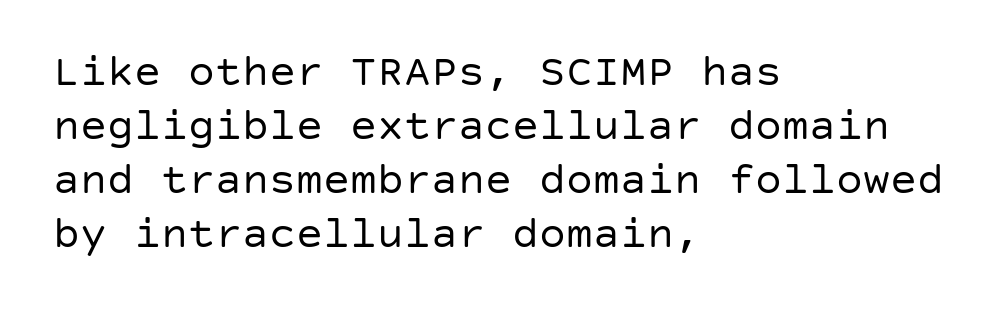
The image shows 45 px regular-weight sans-serif type, upright; set left-aligned, line spacing 1.2x, normal letter spacing, not underlined; low stroke contrast and a large x-height.
